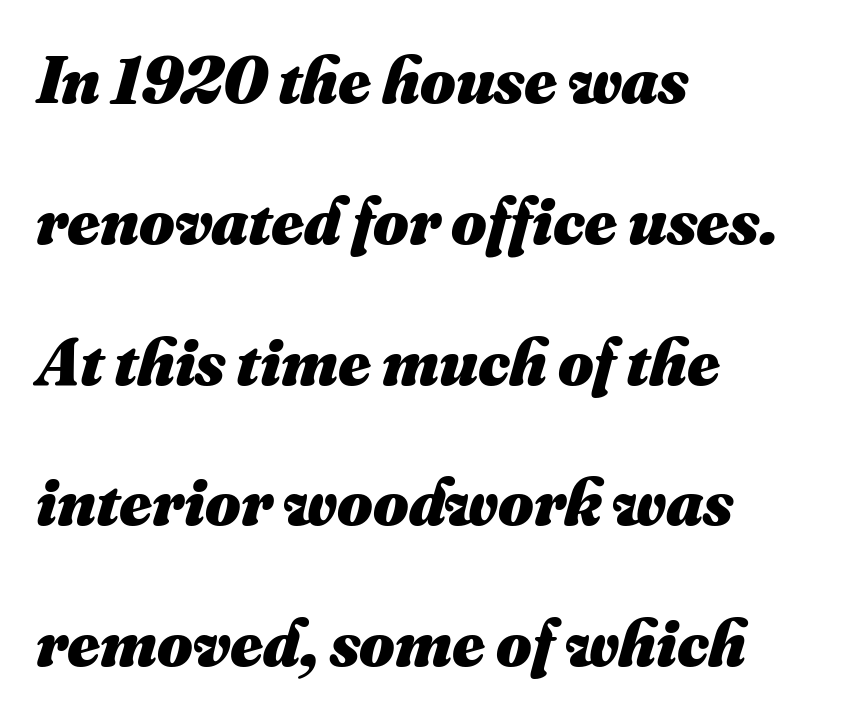
The image shows 68 px heavy type; set left-aligned, loose line spacing (2.07x), normal letter spacing, not underlined; medium stroke contrast and a small x-height.
